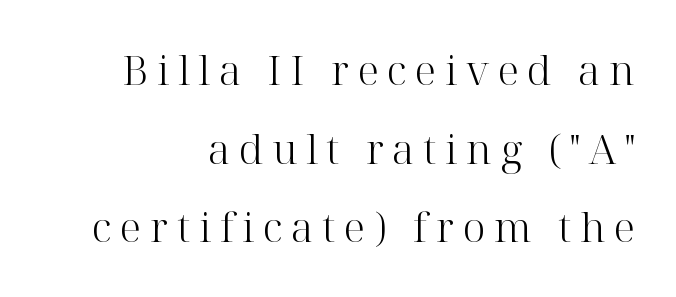
The characters are drawn with everyday or finer stroke widths. Notice the wide empty band between every row — that's loose leading. Regarding serifs, this sample has them. The rendering uses natural spacing where letterforms have individual widths.
